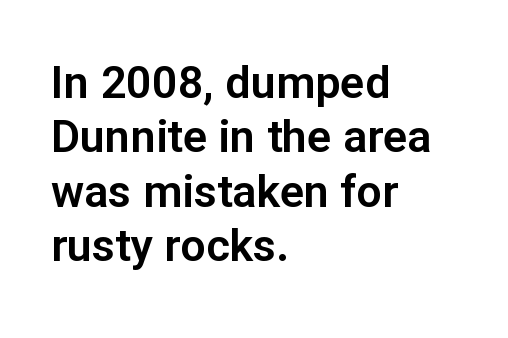
The face used here is proportionally spaced, like ordinary book or web type. Classification — sans serif. Posture: straight, roman, zero tilt. Compared with typical body copy, the letter spacing here is the same. Anything drawn beneath the words? Only blank space. Reading down the block, your eye returns to a fixed left position each line.
